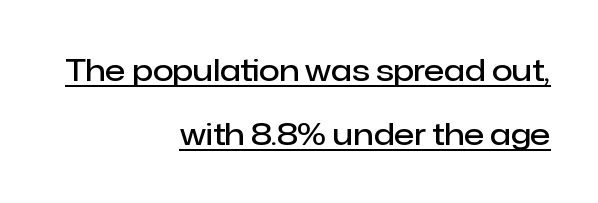
{"serif": "no", "italic": "no", "bold": "semi", "weight": "semibold", "width": "normal", "stroke_contrast": "low", "x_height": "medium", "monospaced": "no", "underline": "yes", "align": "right", "line_spacing": "loose", "line_spacing_ratio": 2.12, "letter_spacing": "normal", "letter_spacing_em": 0.0, "glyph_px": 30}
